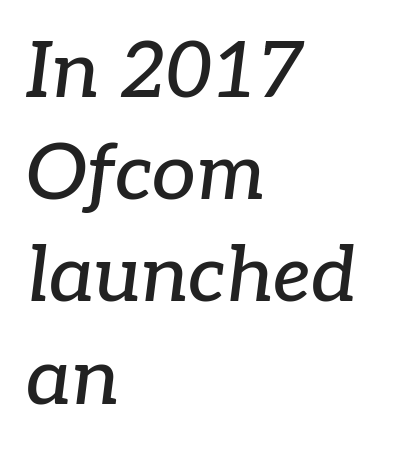
When letters slant like this, we call the style italic. The face used here is proportionally spaced, like ordinary book or web type. Does the copy run flush right? No — it runs flush left. Descender tails drop into unmarked territory.
